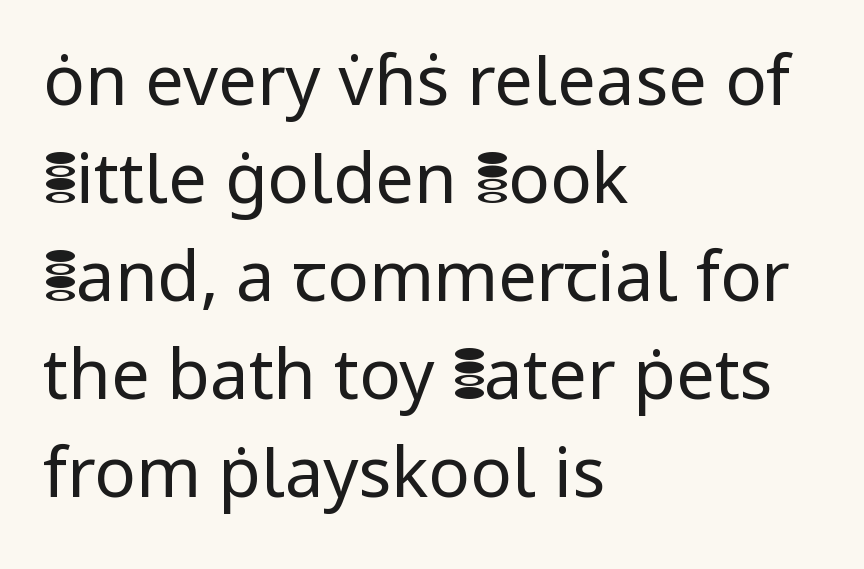
Q: Is the text bold? A: No.
Q: Is the text italic (slanted)? A: No, it is upright.
Q: Is the typeface a serif or a sans-serif typeface? A: Sans-serif.
Q: Is the text underlined? A: No.
Q: How is the paragraph aligned? A: Left-aligned.
Q: Is the spacing between letters normal or unusually wide? A: Normal.
Q: Is the spacing between lines tight, normal or loose? A: Normal.
Q: Width (condensed, normal, or wide)? A: Normal.
Q: Stroke contrast? A: Low.
Q: x-height? A: Medium.
Q: Monospaced? A: No.
